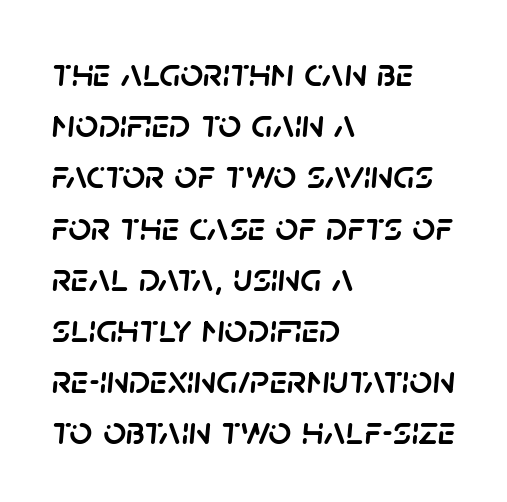
{"italic": "yes", "lean": "right", "slant_degrees": 5, "width": "normal", "stroke_contrast": "low", "x_height": "large", "monospaced": "no", "underline": "no", "align": "left", "line_spacing": "normal", "line_spacing_ratio": 1.28, "letter_spacing": "normal", "letter_spacing_em": 0.0, "glyph_px": 40}
